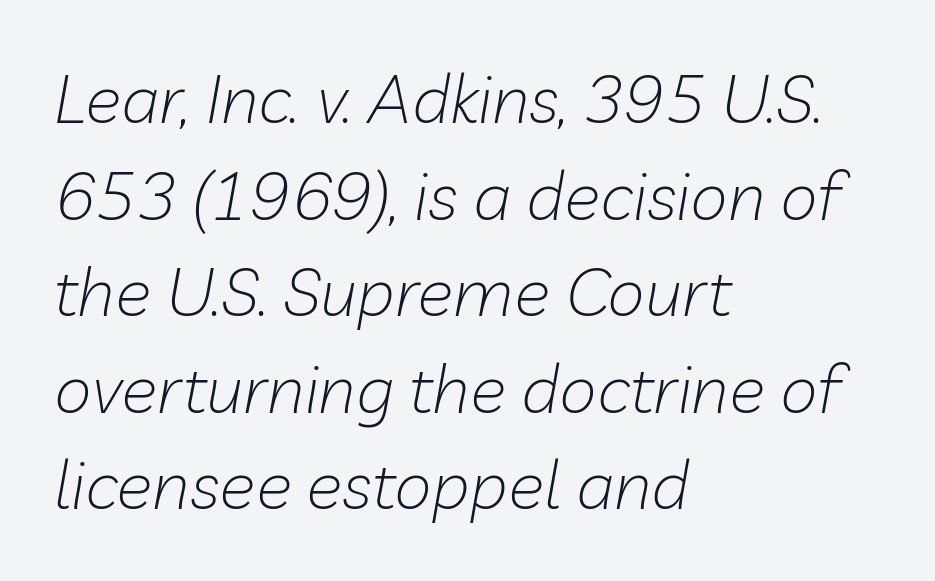
Q: Is the text bold? A: No.
Q: Is the text italic (slanted)? A: Yes, it leans right by about 10 degrees.
Q: Is the text underlined? A: No.
Q: How is the paragraph aligned? A: Left-aligned.
Q: Is the spacing between letters normal or unusually wide? A: Normal.
Q: Is the spacing between lines tight, normal or loose? A: Normal.
Q: Width (condensed, normal, or wide)? A: Normal.
Q: Stroke contrast? A: Low.
Q: x-height? A: Medium.
Q: Monospaced? A: No.
